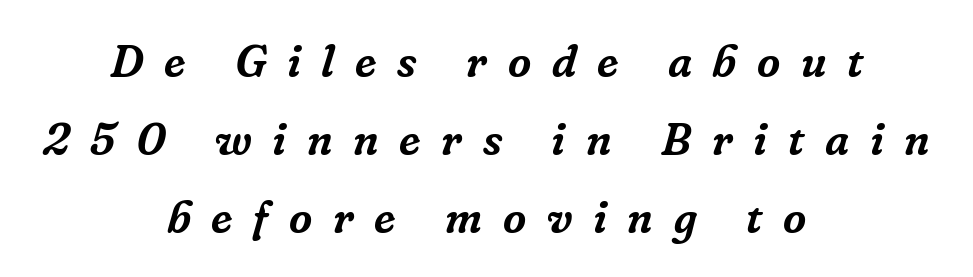
The image shows 45 px serif type, italic (leaning right); set centered, line spacing 1.73x, unusually wide letter spacing (+0.46 em), not underlined; low stroke contrast and a medium x-height.
